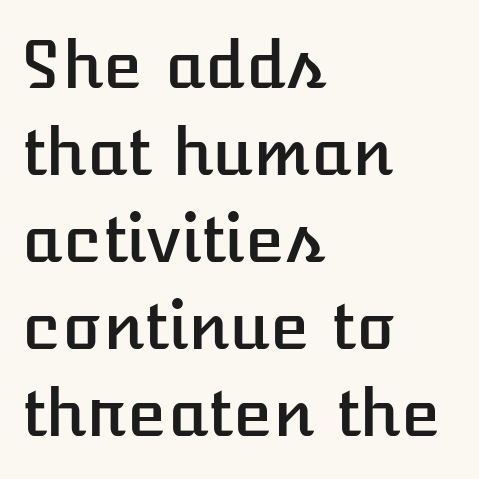
The image shows 65 px text type, upright; set left-aligned, normal line spacing (1.34x), normal letter spacing, not underlined; low stroke contrast and a medium x-height.
